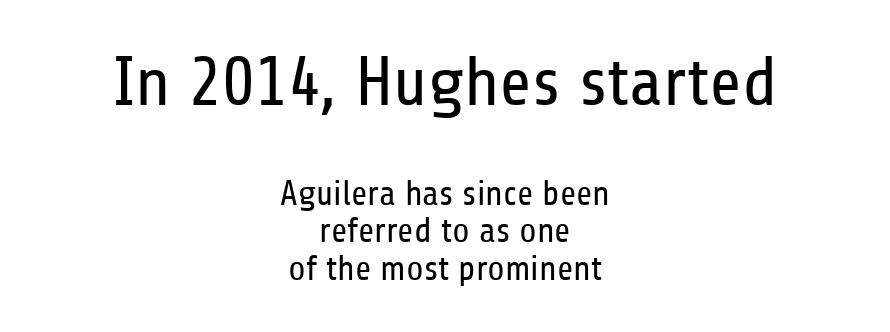
{"serif": "no", "italic": "no", "bold": "no", "weight": "regular", "width": "condensed", "stroke_contrast": "low", "x_height": "medium", "monospaced": "no", "underline": "no", "align": "center", "line_spacing": "tight", "line_spacing_ratio": 1.07, "letter_spacing": "normal", "letter_spacing_em": 0.0, "larger_block": "first", "size_ratio": 2.0, "glyph_px": 70}
